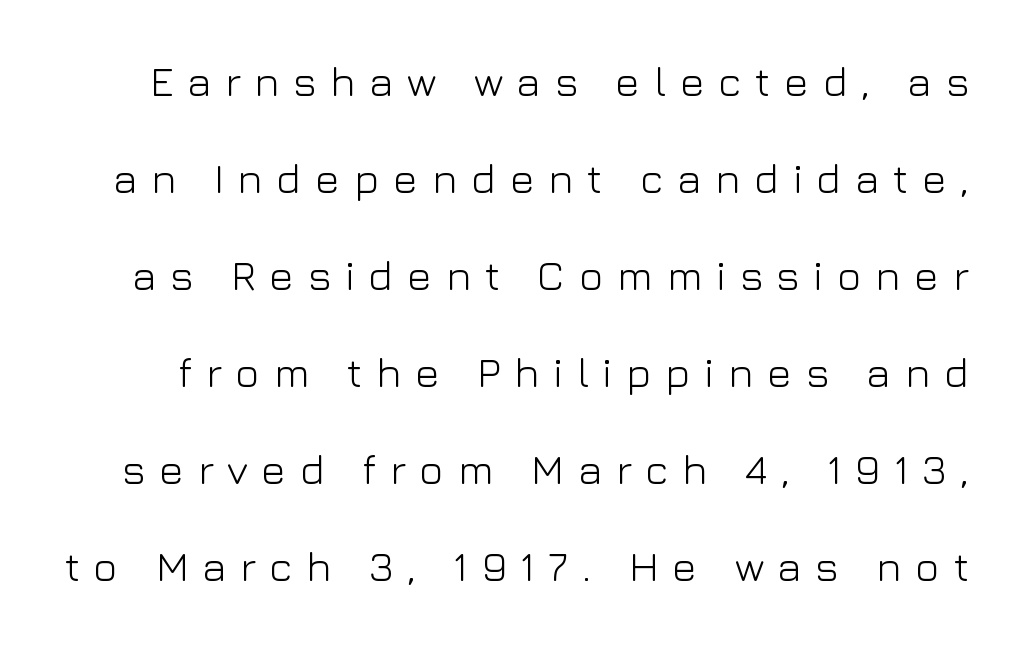
Regarding serifs, this sample does without them. These lines stand farther apart than default settings would place them. Notice how the stems are strictly vertical — no italics here. This rendering widens character spacing well past its baseline value. The specimen omits any rule beneath the text block's lines. Stem width sits at or under what a default text font uses.
